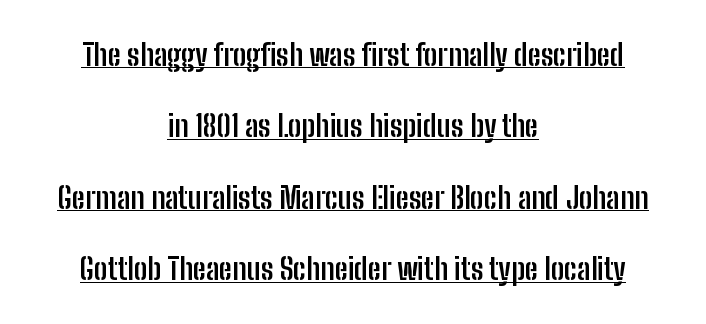
The strokes are fattened all the way to bold. Spacing between characters is what you'd get straight out of the box. A great deal of white space separates one row of letters from the next. The face used here appears with an underline applied.
